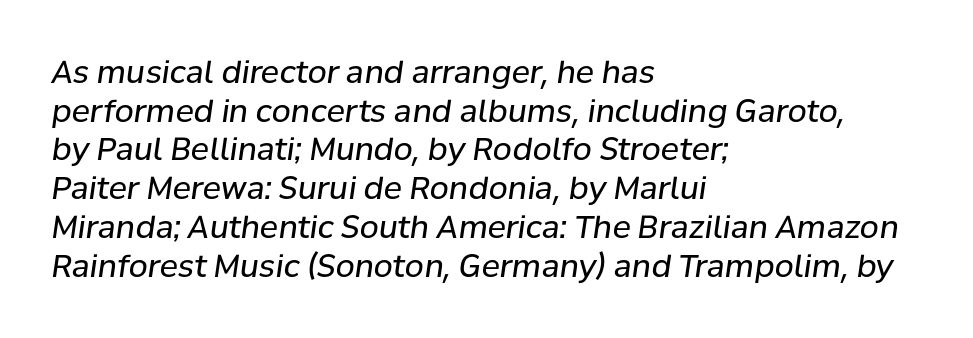
{"italic": "yes", "lean": "right", "slant_degrees": 8, "bold": "no", "weight": "regular", "width": "normal", "stroke_contrast": "low", "x_height": "medium", "monospaced": "no", "underline": "no", "align": "left", "line_spacing": "normal", "line_spacing_ratio": 1.25, "letter_spacing": "normal", "letter_spacing_em": 0.0, "glyph_px": 31}
